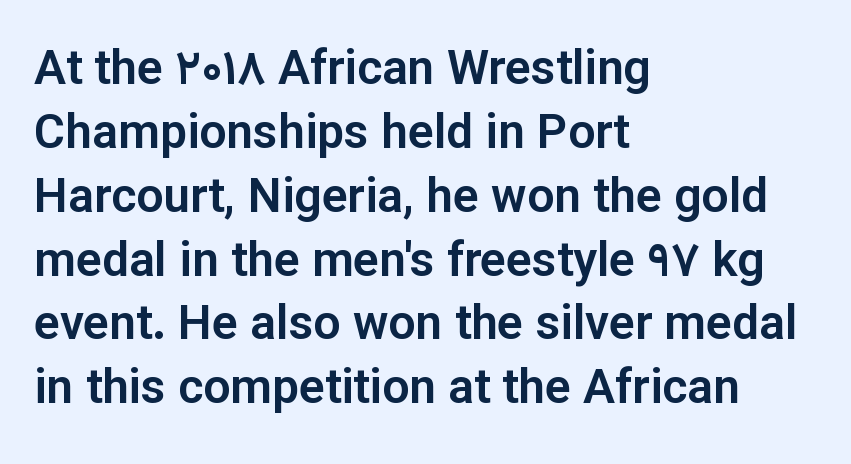
The image shows 48 px sans-serif type, upright; set left-aligned, normal line spacing (1.33x), normal letter spacing, not underlined; low stroke contrast and a medium x-height.
